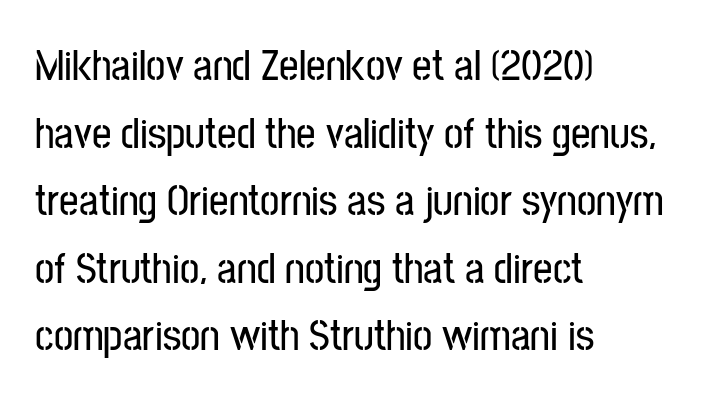
Q: Is the text italic (slanted)? A: No, it is upright.
Q: Is the typeface a serif or a sans-serif typeface? A: Sans-serif.
Q: Is the text underlined? A: No.
Q: How is the paragraph aligned? A: Left-aligned.
Q: Is the spacing between letters normal or unusually wide? A: Normal.
Q: Is the spacing between lines tight, normal or loose? A: Normal.
Q: Width (condensed, normal, or wide)? A: Condensed.
Q: Stroke contrast? A: Low.
Q: x-height? A: Medium.
Q: Monospaced? A: No.
